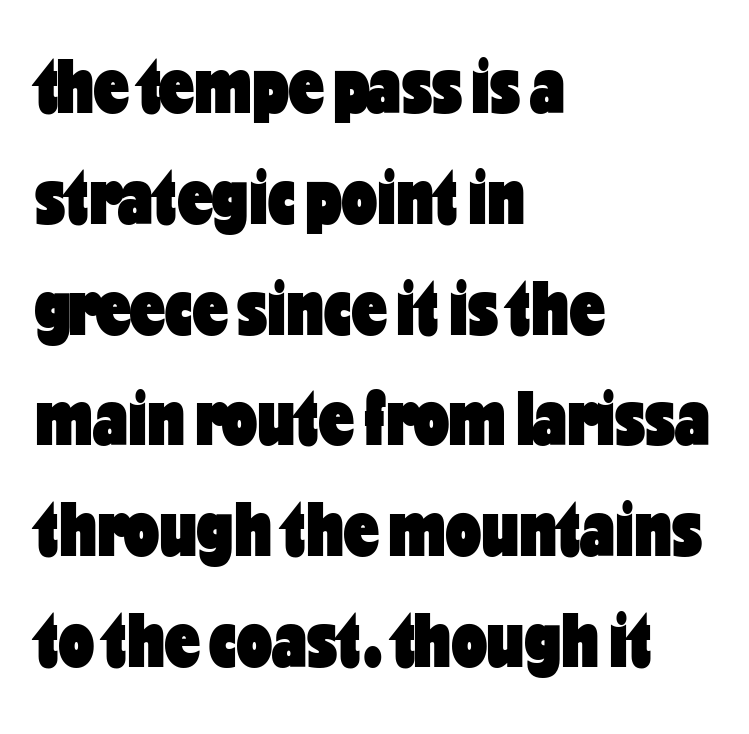
Q: Is the text bold? A: Yes.
Q: Is the text italic (slanted)? A: No, it is upright.
Q: Is the typeface a serif or a sans-serif typeface? A: Sans-serif.
Q: Is the text underlined? A: No.
Q: How is the paragraph aligned? A: Left-aligned.
Q: Is the spacing between letters normal or unusually wide? A: Normal.
Q: Is the spacing between lines tight, normal or loose? A: Normal.
Q: Width (condensed, normal, or wide)? A: Condensed.
Q: Stroke contrast? A: Low.
Q: x-height? A: Medium.
Q: Monospaced? A: No.
